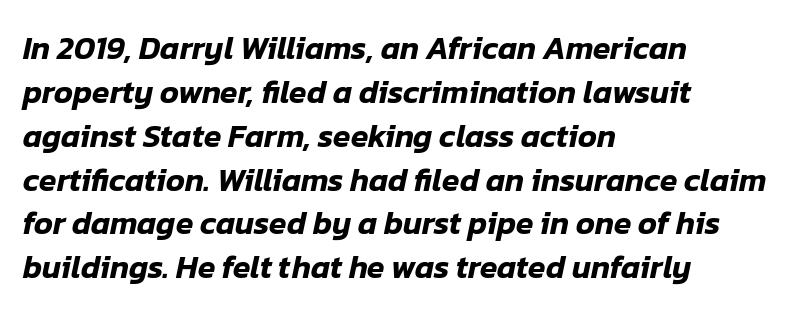
{"italic": "yes", "lean": "right", "slant_degrees": 12, "width": "normal", "stroke_contrast": "low", "x_height": "medium", "monospaced": "no", "underline": "no", "align": "left", "line_spacing": "normal", "line_spacing_ratio": 1.37, "letter_spacing": "normal", "letter_spacing_em": 0.0, "glyph_px": 32}
